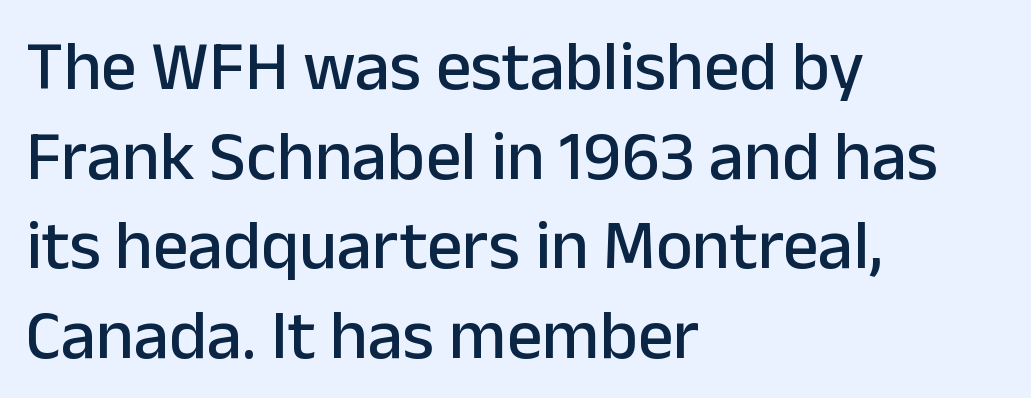
{"serif": "no", "italic": "no", "width": "normal", "stroke_contrast": "low", "x_height": "medium", "monospaced": "no", "underline": "no", "align": "left", "line_spacing": "normal", "line_spacing_ratio": 1.28, "letter_spacing": "normal", "letter_spacing_em": 0.0, "glyph_px": 70}
